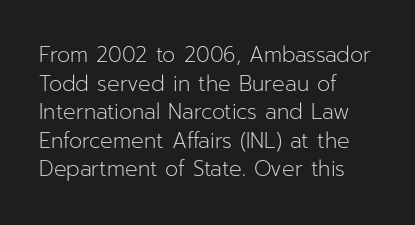
{"italic": "no", "bold": "no", "underline": "no", "align": "left", "line_spacing": "normal", "line_spacing_ratio": 1.36, "letter_spacing": "normal", "letter_spacing_em": 0.0, "glyph_px": 21}
